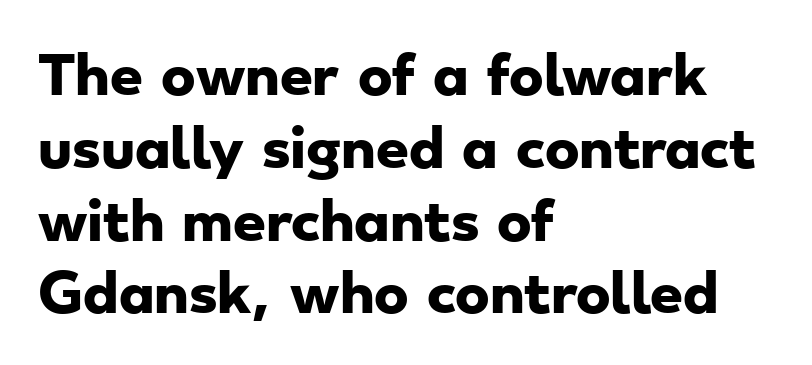
Line starts are locked; line ends wander. In terms of leading, this rendering sits right in the middle. The letters carry no serifs — their stems end cleanly without finishing strokes. Look at the tracking — it's just the regular setting, nothing added. Varying glyph widths throughout — classic text-font behaviour.
